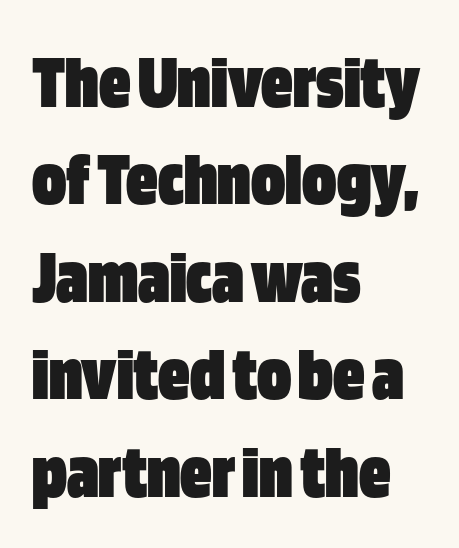
Look at the tracking — it's just the regular setting, nothing added. Does the leading feel generous? No, just average. Is this a sans? Yes — the strokes have no serifs. Notice how thick the strokes are: this is what a full bold looks like. Caption: multi-line text, flush left, ragged right. Descenders hang freely into open space.
